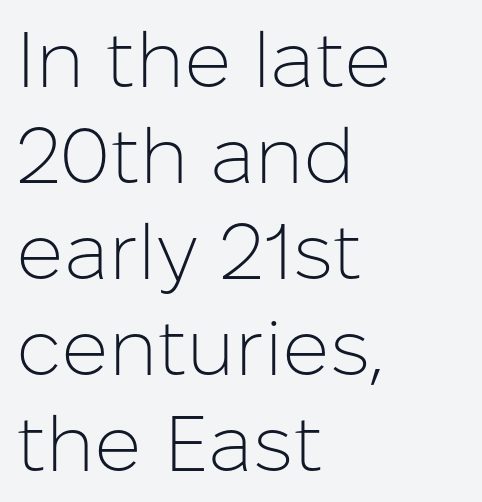
{"serif": "no", "italic": "no", "bold": "no", "weight": "light", "width": "normal", "stroke_contrast": "low", "x_height": "medium", "monospaced": "no", "underline": "no", "align": "left", "line_spacing_ratio": 1.23, "letter_spacing": "normal", "letter_spacing_em": 0.0, "glyph_px": 78}
